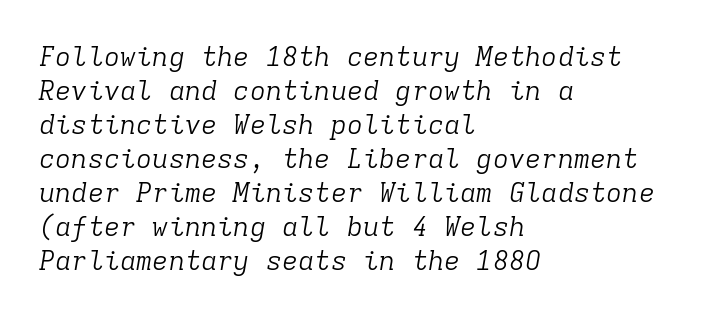
{"italic": "yes", "lean": "right", "slant_degrees": 9, "bold": "no", "underline": "no", "align": "left", "line_spacing": "normal", "line_spacing_ratio": 1.26, "letter_spacing": "normal", "letter_spacing_em": 0.0, "glyph_px": 27}
